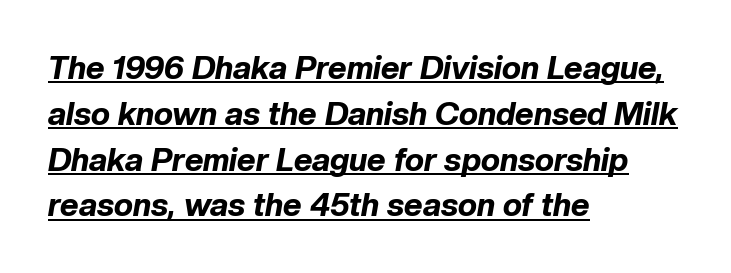
{"italic": "yes", "lean": "right", "slant_degrees": 10, "bold": "yes", "weight": "bold", "width": "normal", "stroke_contrast": "low", "x_height": "medium", "monospaced": "no", "underline": "yes", "align": "left", "line_spacing": "normal", "line_spacing_ratio": 1.43, "letter_spacing": "normal", "letter_spacing_em": 0.0, "glyph_px": 32}
